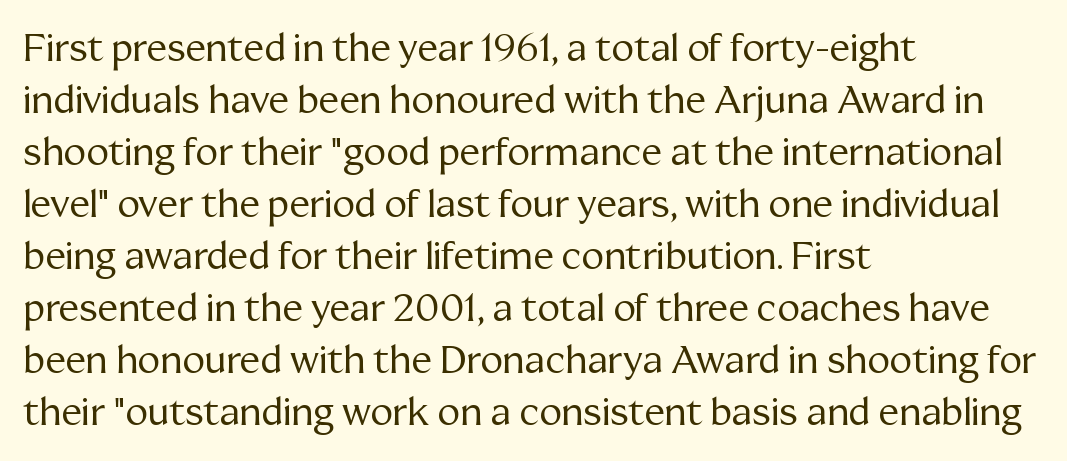
{"serif": "yes", "italic": "no", "bold": "no", "weight": "regular", "width": "normal", "stroke_contrast": "medium", "x_height": "medium", "monospaced": "no", "underline": "no", "align": "left", "line_spacing": "normal", "line_spacing_ratio": 1.37, "letter_spacing": "normal", "letter_spacing_em": 0.0, "glyph_px": 38}
